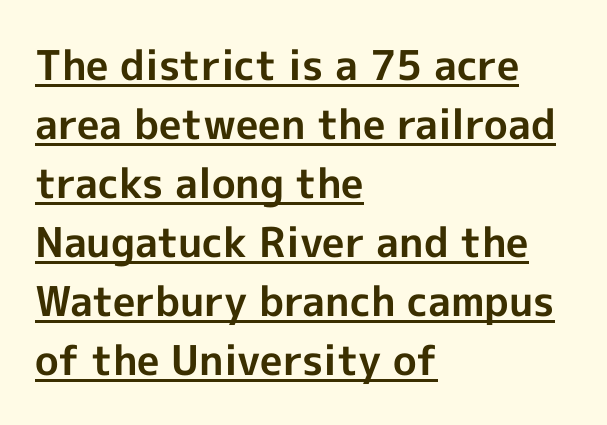
The image shows 41 px bold sans-serif type, upright; set left-aligned, normal line spacing (1.44x), normal letter spacing, underlined; a medium x-height.
